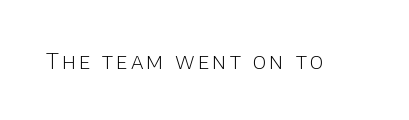
The specimen reads as upright at a glance. The face looks like a standard text weight, possibly lighter. Nobody drew a line under any word here.
